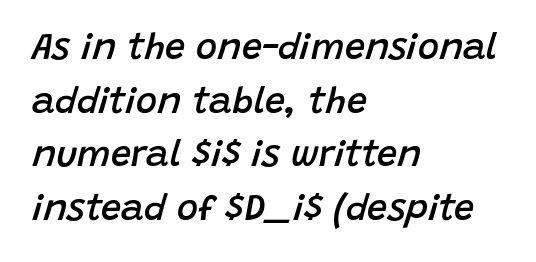
Quick note: underline off. Interline gaps are of average width in this sample. A typesetter would call this proportional, since set widths differ per character. These lines were composed using italics.
